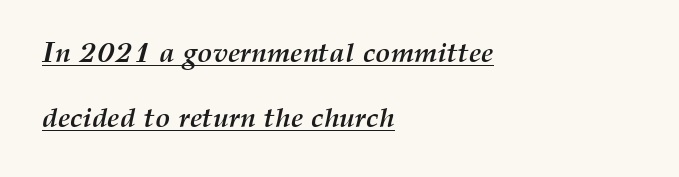
You could fit nearly another row in the gap between these rows. The typesetter has applied underlining to the passage shown. This sample is left-justified, so line endings fall wherever the words run out. There's an unmistakable incline to the writing here. The letters advance in unequal steps, a hallmark of proportional type.
